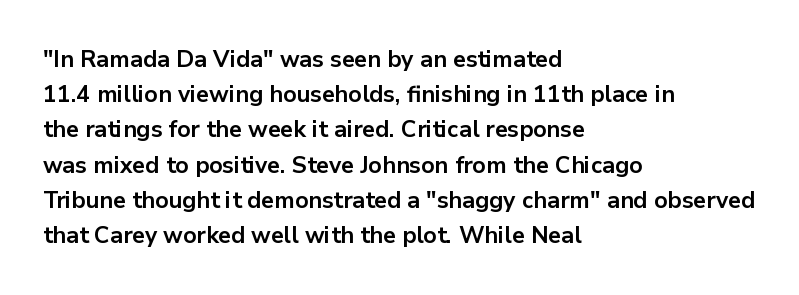
The image shows 23 px bold type, upright; set left-aligned, normal line spacing (1.53x), normal letter spacing, not underlined.
